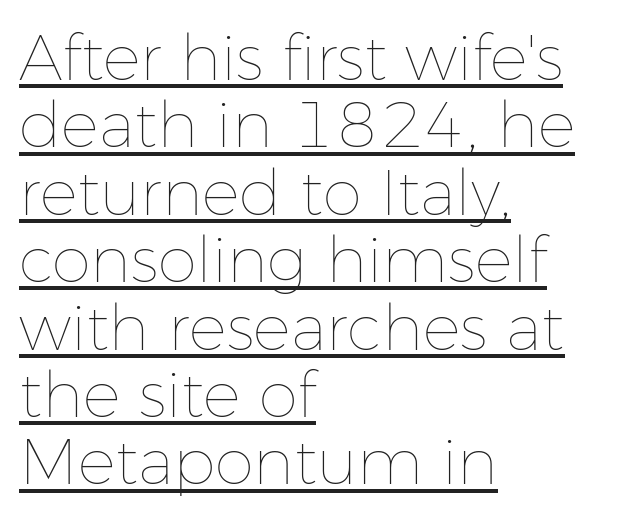
The specimen reads as upright at a glance. These characters rest on top of a visible drawn line. This sample trades vertical openness for compactness between lines. This reads as an unemphasized weight, regular at the heaviest.
